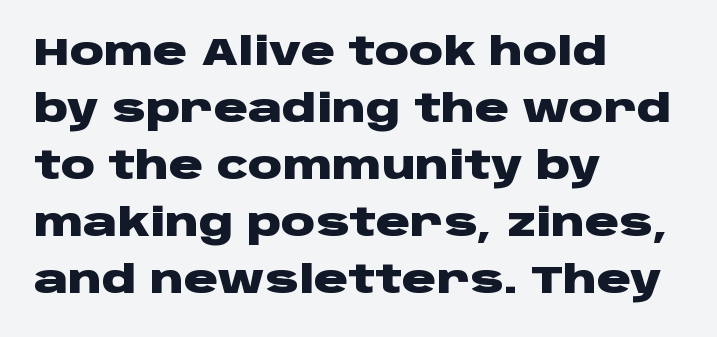
Q: Is the text bold? A: Yes.
Q: Is the text italic (slanted)? A: No, it is upright.
Q: Is the typeface a serif or a sans-serif typeface? A: Sans-serif.
Q: Is the text underlined? A: No.
Q: How is the paragraph aligned? A: Left-aligned.
Q: Is the spacing between letters normal or unusually wide? A: Normal.
Q: Is the spacing between lines tight, normal or loose? A: Normal.
Q: Width (condensed, normal, or wide)? A: Wide.
Q: Stroke contrast? A: Low.
Q: x-height? A: Large.
Q: Monospaced? A: No.
